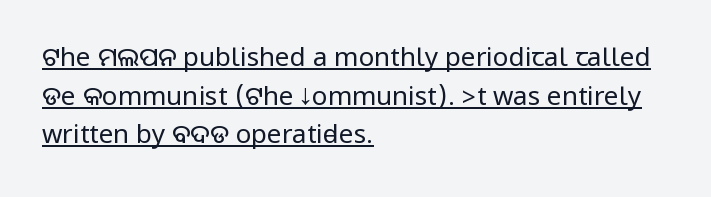
Ink coverage per letter is moderate at most. You can see a thin bar hugging the bottom of the glyphs. Every row of glyphs begins at an identical x-position on the left. The block of text has a typical density, with ordinary space between rows. No italicization has been applied; the sample stays upright.
